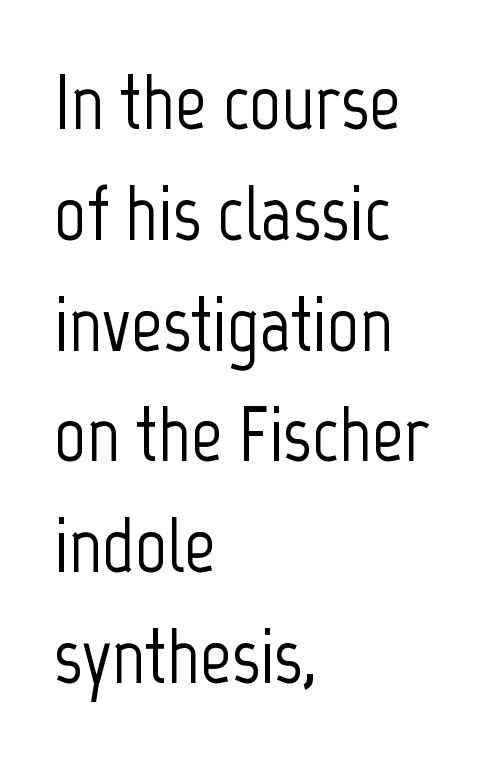
{"serif": "no", "italic": "no", "width": "condensed", "stroke_contrast": "low", "x_height": "medium", "monospaced": "no", "underline": "no", "align": "left", "line_spacing": "normal", "line_spacing_ratio": 1.42, "letter_spacing": "normal", "letter_spacing_em": 0.0, "glyph_px": 78}
